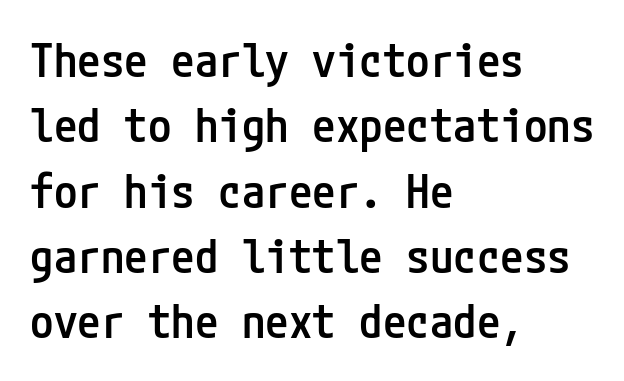
Q: Is the text bold? A: Semi-bold.
Q: Is the text italic (slanted)? A: No, it is upright.
Q: Is the typeface a serif or a sans-serif typeface? A: Sans-serif.
Q: Is the text underlined? A: No.
Q: How is the paragraph aligned? A: Left-aligned.
Q: Is the spacing between letters normal or unusually wide? A: Normal.
Q: Is the spacing between lines tight, normal or loose? A: Normal.
Q: Width (condensed, normal, or wide)? A: Condensed.
Q: Stroke contrast? A: Low.
Q: x-height? A: Medium.
